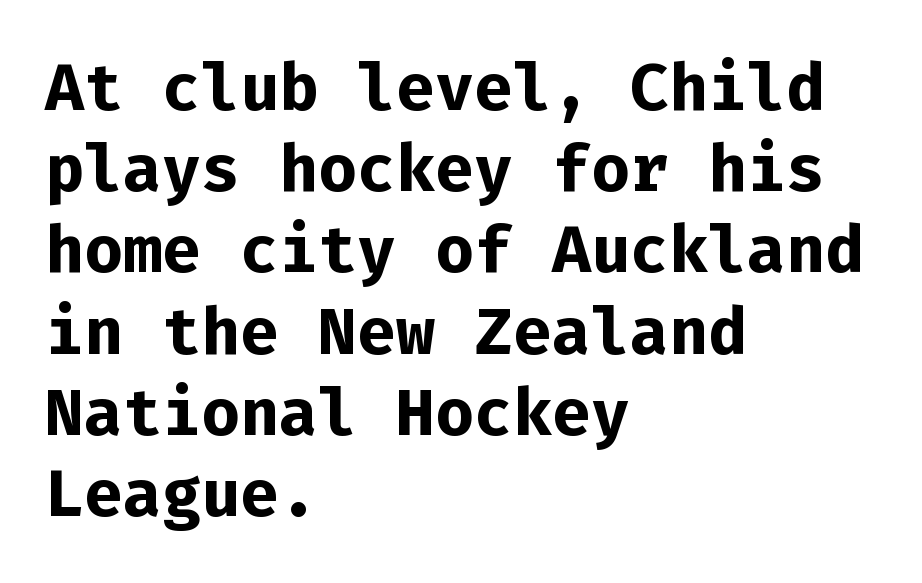
{"serif": "no", "italic": "no", "bold": "yes", "weight": "bold", "width": "normal", "stroke_contrast": "low", "x_height": "medium", "monospaced": "yes", "underline": "no", "align": "left", "line_spacing": "normal", "line_spacing_ratio": 1.25, "letter_spacing": "normal", "letter_spacing_em": 0.0, "glyph_px": 65}
